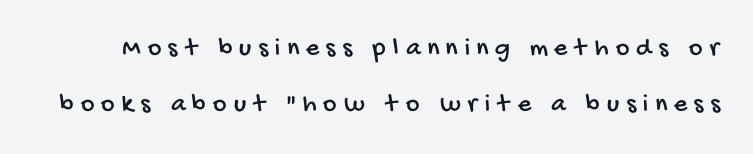
{"underline": "no", "line_spacing": "loose", "line_spacing_ratio": 2.14, "letter_spacing": "wide", "letter_spacing_em": 0.27, "glyph_px": 26}
